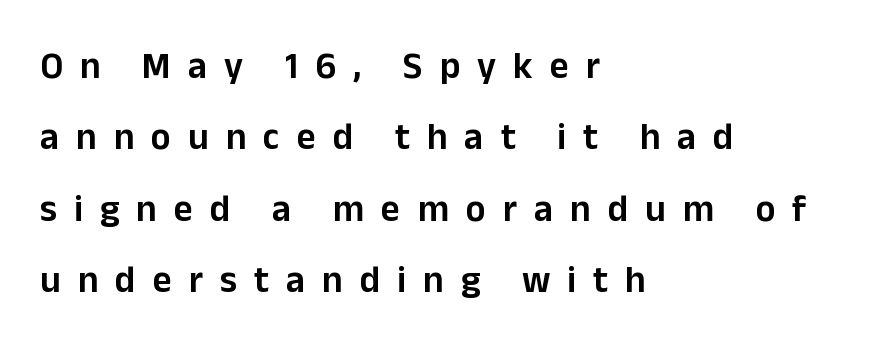
Display-style spreading of the glyphs; the letterfit is very open. Is this a fixed-width face? No — the glyphs have proportional, varying widths. Characters remain perfectly vertical along every line. One glance says open: line gaps are wider than usual. Check the space under the baseline: it is left empty. The text was rendered using a sans face with plain stroke endings.
